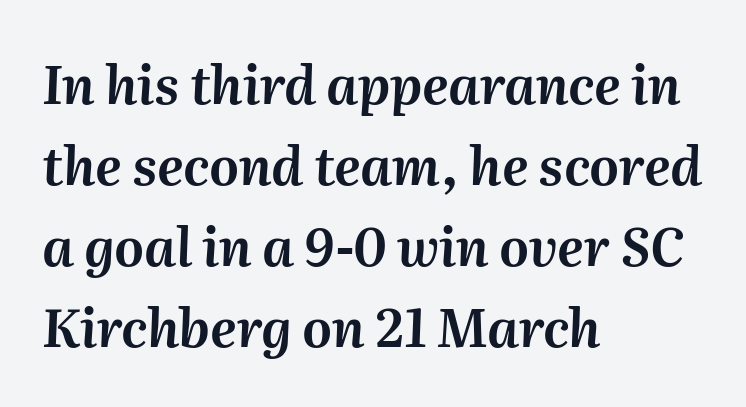
Varying glyph widths throughout — classic text-font behaviour. These lines sit exactly where default settings would place them. Here the glyphs are tracked normally, forming tight word shapes. Any mark beneath the type? The region is blank. The lines in this sample share a left origin and differ only in where they stop. If you drew a line through each stem, it would be angled.
